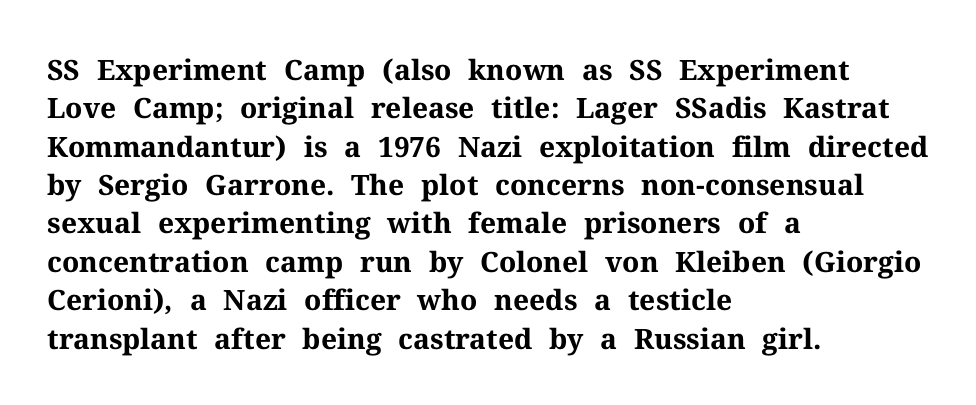
Q: Is the text bold? A: Yes.
Q: Is the text italic (slanted)? A: No, it is upright.
Q: Is the typeface a serif or a sans-serif typeface? A: Serif.
Q: Is the text underlined? A: No.
Q: How is the paragraph aligned? A: Left-aligned.
Q: Is the spacing between letters normal or unusually wide? A: Normal.
Q: Is the spacing between lines tight, normal or loose? A: Normal.
Q: Width (condensed, normal, or wide)? A: Normal.
Q: Stroke contrast? A: Medium.
Q: x-height? A: Medium.
Q: Monospaced? A: No.
